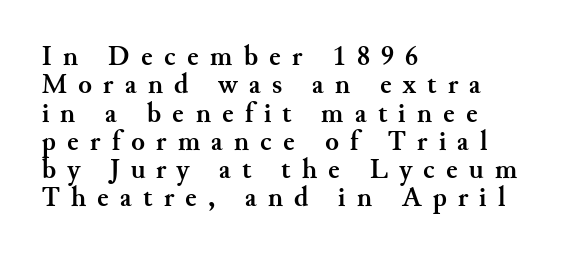
{"serif": "yes", "italic": "no", "bold": "yes", "weight": "semibold", "width": "normal", "stroke_contrast": "medium", "x_height": "small", "monospaced": "no", "underline": "no", "align": "left", "line_spacing": "tight", "line_spacing_ratio": 1.01, "letter_spacing": "wide", "letter_spacing_em": 0.4, "glyph_px": 28}
